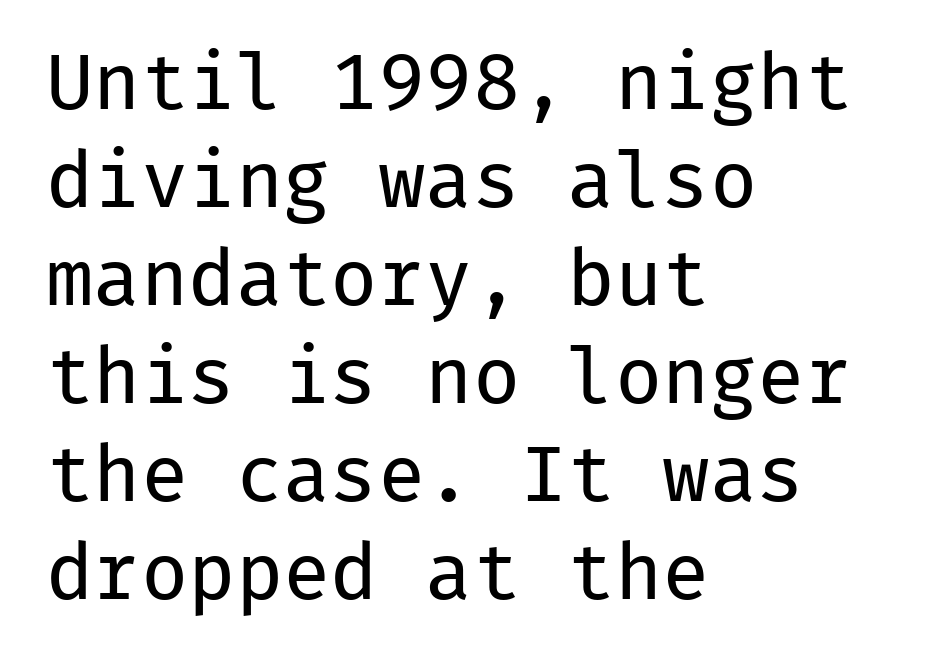
The image shows 79 px regular-weight sans-serif type, upright, monospaced; set left-aligned, line spacing 1.24x, normal letter spacing, not underlined; low stroke contrast and a medium x-height.
